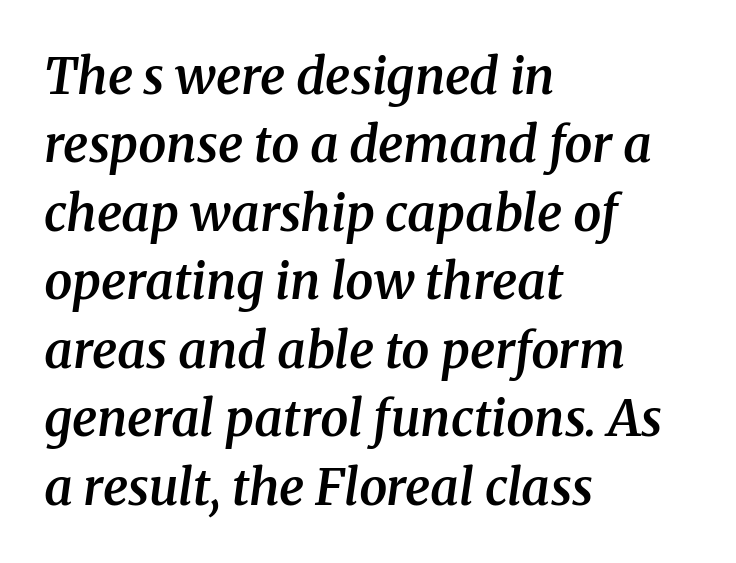
Visually the block forms a straight wall on the left and a jagged coastline on the right. Notice how the stems are inclined rather than vertical — that's the hallmark of italics. Each letter's strokes conclude with small projecting serifs. Spacing between characters is what you'd get straight out of the box. Each new line begins a customary step beneath the previous one.
